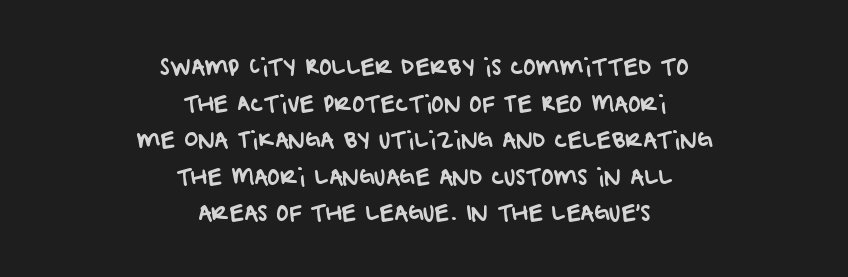
The image shows 21 px text type; set centered, line spacing 1.74x, normal letter spacing, not underlined.
